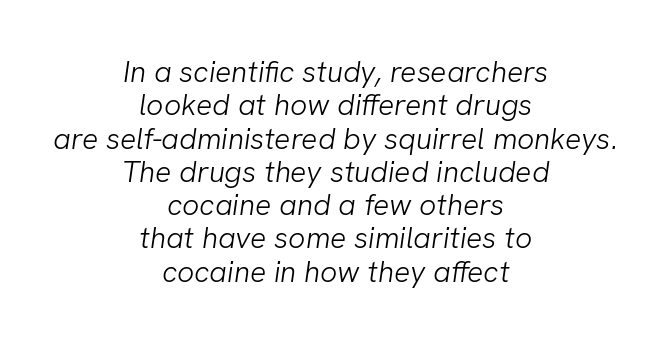
Q: Is the text bold? A: No.
Q: Is the typeface a serif or a sans-serif typeface? A: Sans-serif.
Q: Is the text underlined? A: No.
Q: How is the paragraph aligned? A: Centered.
Q: Is the spacing between letters normal or unusually wide? A: Normal.
Q: Is the spacing between lines tight, normal or loose? A: Tight.
Q: Width (condensed, normal, or wide)? A: Normal.
Q: Stroke contrast? A: Low.
Q: x-height? A: Medium.
Q: Monospaced? A: No.
